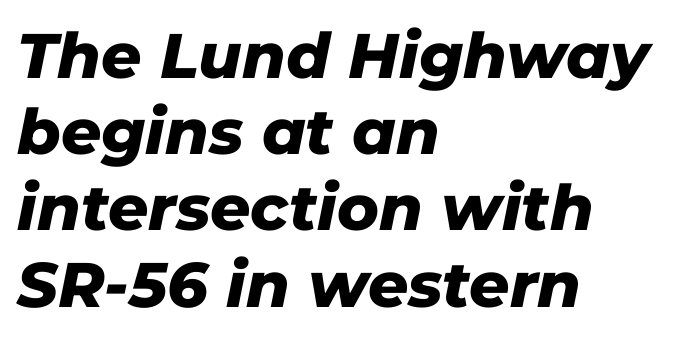
The image shows 63 px heavy type, italic (leaning right); set left-aligned, line spacing 1.21x, normal letter spacing, not underlined; low stroke contrast and a medium x-height.
